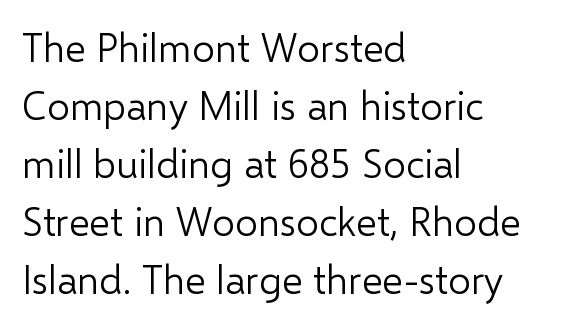
Q: Is the text bold? A: No.
Q: Is the text italic (slanted)? A: No, it is upright.
Q: Is the typeface a serif or a sans-serif typeface? A: Sans-serif.
Q: Is the text underlined? A: No.
Q: How is the paragraph aligned? A: Left-aligned.
Q: Is the spacing between letters normal or unusually wide? A: Normal.
Q: Is the spacing between lines tight, normal or loose? A: Normal.
Q: Width (condensed, normal, or wide)? A: Normal.
Q: Stroke contrast? A: Low.
Q: x-height? A: Medium.
Q: Monospaced? A: No.
